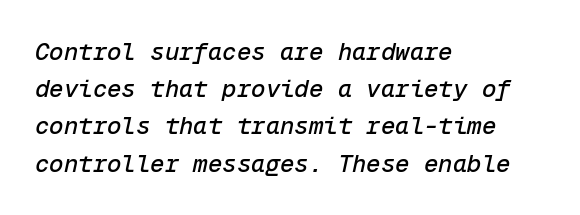
Is there much room between lines? A standard amount, neither cramped nor airy. The gap between lines stays unmarked. Each word holds together tightly as a unit, with standard inter-letter gaps. This is oblique type, the kind used for emphasis or titles.
